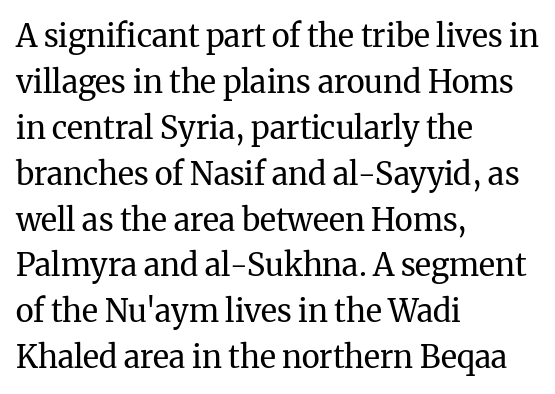
Q: Is the text bold? A: No.
Q: Is the text italic (slanted)? A: No, it is upright.
Q: Is the typeface a serif or a sans-serif typeface? A: Serif.
Q: Is the text underlined? A: No.
Q: How is the paragraph aligned? A: Left-aligned.
Q: Is the spacing between letters normal or unusually wide? A: Normal.
Q: Is the spacing between lines tight, normal or loose? A: Normal.
Q: Width (condensed, normal, or wide)? A: Normal.
Q: Stroke contrast? A: Medium.
Q: x-height? A: Medium.
Q: Monospaced? A: No.
